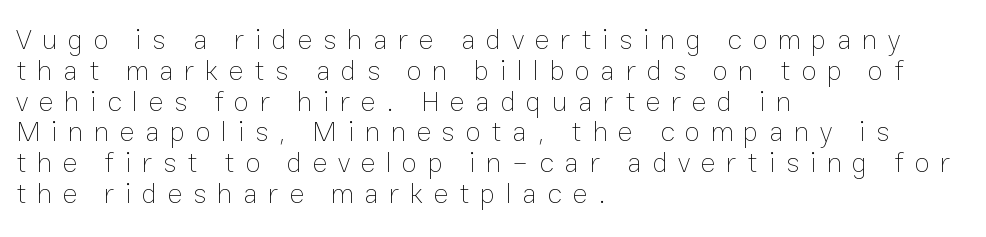
The image shows 28 px thin type, upright; set left-aligned, tight line spacing (1.1x), unusually wide letter spacing (+0.38 em), not underlined; low stroke contrast and a medium x-height.
